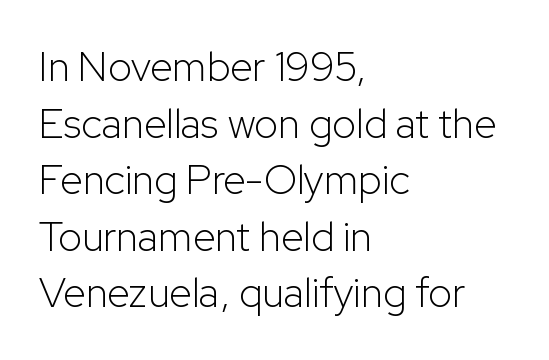
Vertically, the passage feels balanced, rows spaced as you'd expect. The axis of the letterforms is exactly vertical. A quiet, ordinary-to-light weight characterises the typeface. The ragged edge is on the right, which tells us the setting is flush left.
